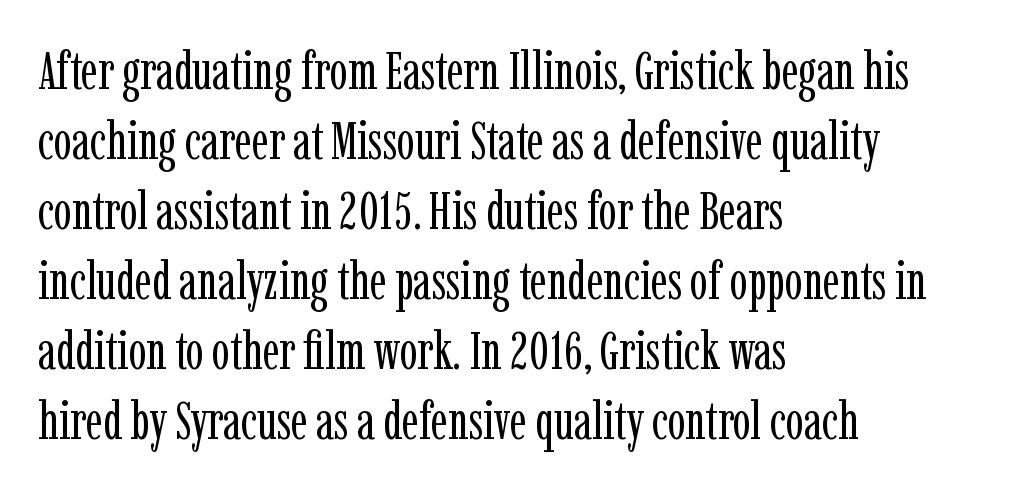
Weight class: somewhere from thin through regular. This sample uses plain, unmodified letter spacing. All the whitespace from short lines collects on the right. Classification — serif. This rendering features lettering with no underline. The passage shown is typed in a proportional face where columns would drift.
